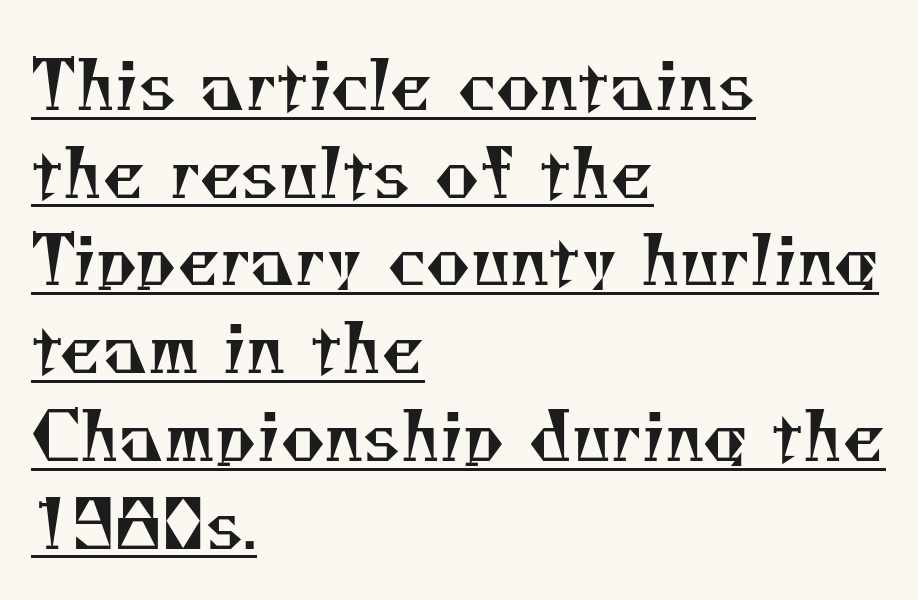
Q: Is the text bold? A: No.
Q: Is the typeface a serif or a sans-serif typeface? A: Serif.
Q: Is the text underlined? A: Yes.
Q: How is the paragraph aligned? A: Left-aligned.
Q: Is the spacing between letters normal or unusually wide? A: Normal.
Q: Is the spacing between lines tight, normal or loose? A: Normal.
Q: Width (condensed, normal, or wide)? A: Normal.
Q: Stroke contrast? A: Medium.
Q: x-height? A: Small.
Q: Monospaced? A: No.
